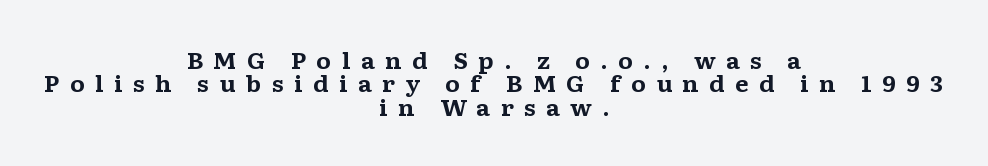
Casual observation: everything's sitting right in the middle. Caption: expanded tracking, letters set apart. Thick stems and heavy bowls — unmistakably bold. Regarding leading, the lines here are crowded together.
